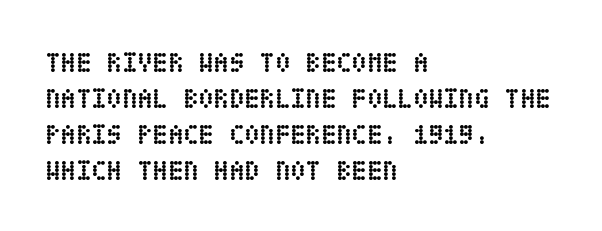
The designer left line spacing at the default. Decoration check: the copy has no underline. Line starts are locked; line ends wander. The letters sit at their default tracking, neither squeezed nor spread.
